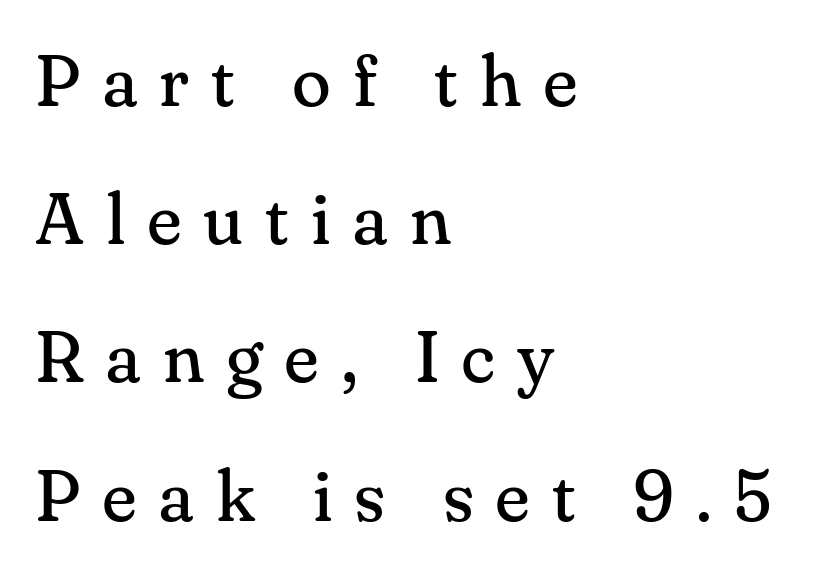
The image shows 72 px regular-weight serif type, upright; set left-aligned, loose line spacing (1.92x), unusually wide letter spacing (+0.3 em), not underlined; medium stroke contrast and a small x-height.
